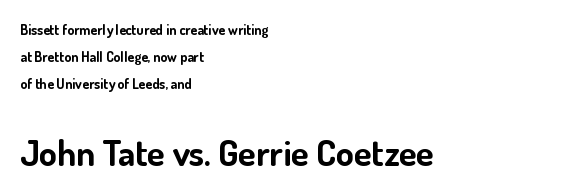
{"serif": "no", "italic": "no", "bold": "yes", "weight": "bold", "width": "normal", "stroke_contrast": "low", "x_height": "small", "monospaced": "no", "underline": "no", "align": "left", "line_spacing": "loose", "line_spacing_ratio": 1.92, "letter_spacing": "normal", "letter_spacing_em": 0.0, "larger_block": "second", "size_ratio": 2.57, "glyph_px": 36}
